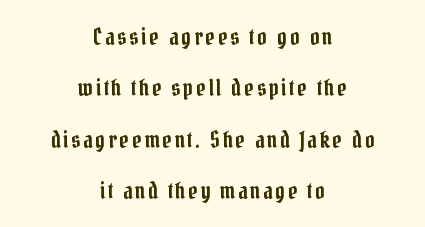
{"italic": "no", "underline": "no", "align": "center", "line_spacing": "loose", "line_spacing_ratio": 2.23, "glyph_px": 23}
